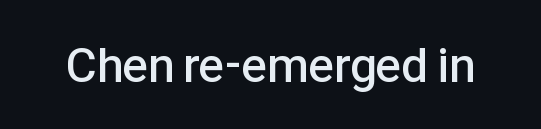
The image shows 48 px semibold sans-serif type, upright; set normal letter spacing, not underlined; low stroke contrast and a medium x-height.
